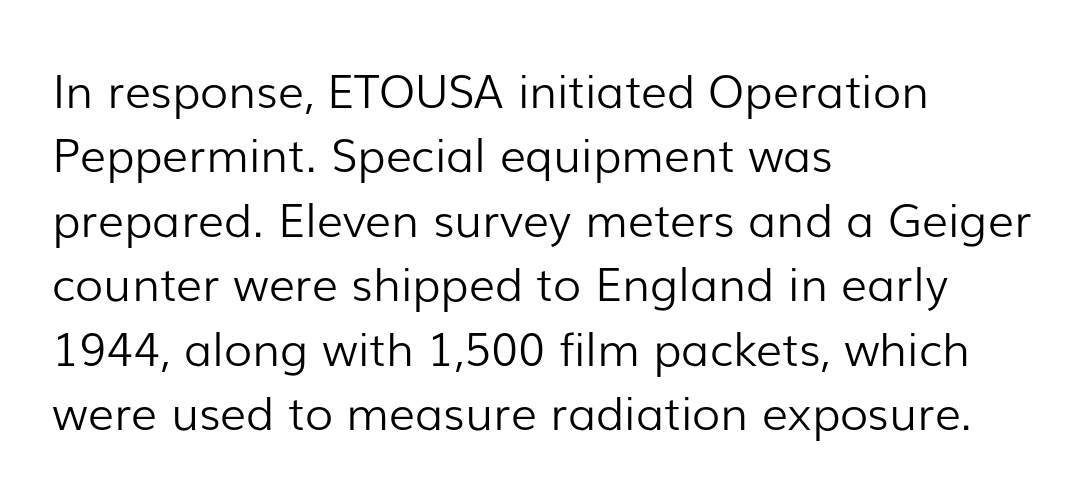
Stroke mass is kept to a normal reading level or below. Is the letter spacing exaggerated? No — it looks like the ordinary default. If you measured baseline to baseline, you'd find a middling distance. You could not count columns in this text — the font is proportionally spaced.
